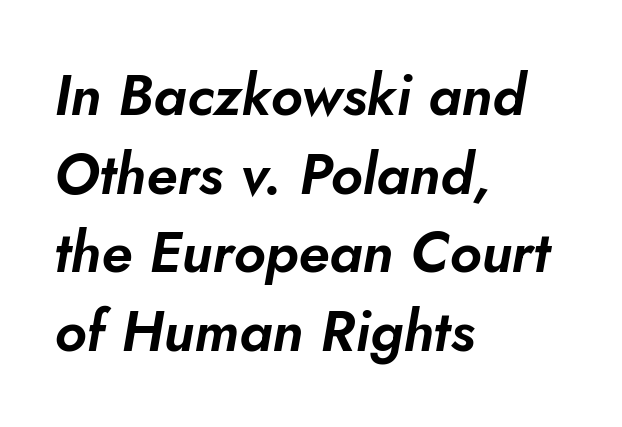
The image shows 57 px text type, italic (leaning right); set left-aligned, normal line spacing (1.38x), normal letter spacing, not underlined; low stroke contrast and a small x-height.
